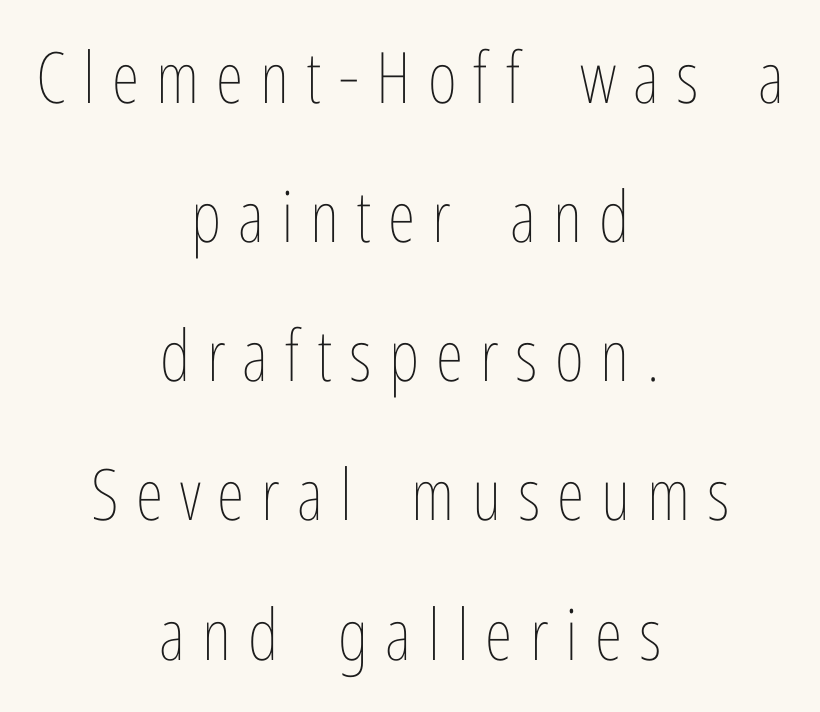
Casual observation: everything's sitting right in the middle. Type without underlining. The horizontal fit of the characters is loose and conspicuously gappy. The letters stand straight up with perfectly vertical stems. The space between consecutive lines is lavish. The weight would be labelled regular, book, light, or lighter still.
